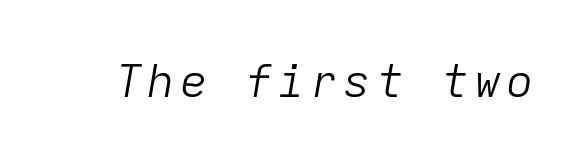
The image shows 46 px light type, italic (leaning right), monospaced; set not underlined; low stroke contrast and a medium x-height.
